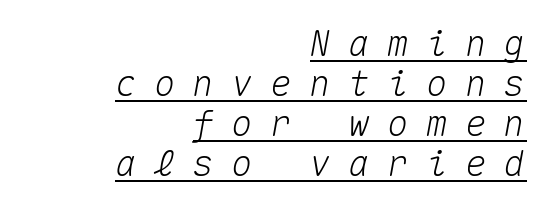
Q: Is the text italic (slanted)? A: Yes, it leans right by about 10 degrees.
Q: Is the text underlined? A: Yes.
Q: How is the paragraph aligned? A: Right-aligned.
Q: Is the spacing between letters normal or unusually wide? A: Unusually wide.
Q: Is the spacing between lines tight, normal or loose? A: Tight.
Q: Width (condensed, normal, or wide)? A: Normal.
Q: Stroke contrast? A: Medium.
Q: x-height? A: Medium.
Q: Monospaced? A: Yes.
